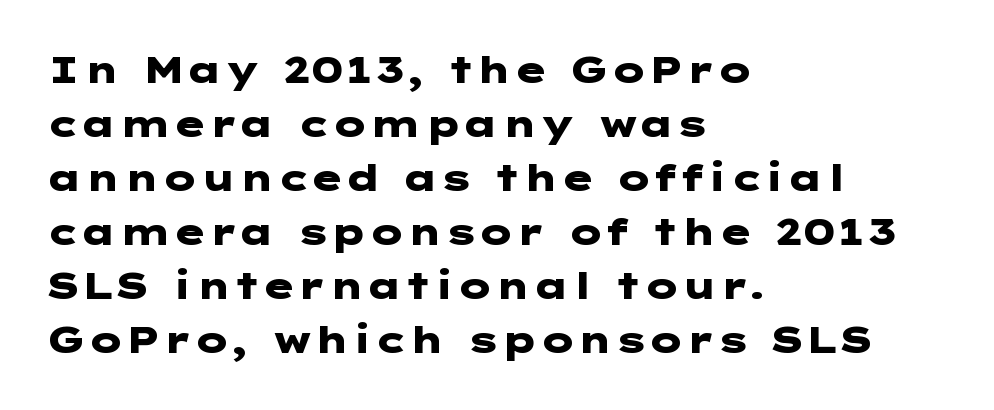
The rendering uses a bold face; every stroke is thick and dark. Line beginnings align vertically; line endings do not. What's the leading like? Ordinary, nothing unusual. Anything drawn beneath the words? Only blank space.
